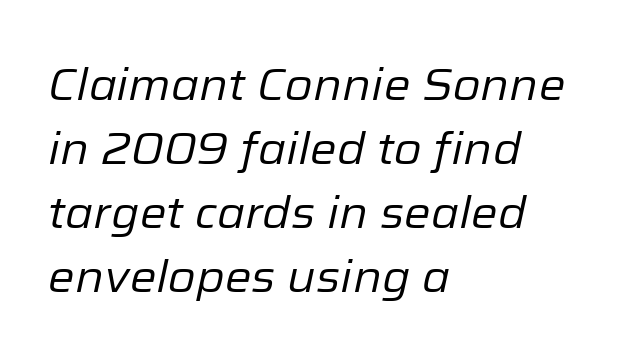
Q: Is the text bold? A: No.
Q: Is the text italic (slanted)? A: Yes, it leans right by about 12 degrees.
Q: Is the text underlined? A: No.
Q: How is the paragraph aligned? A: Left-aligned.
Q: Is the spacing between letters normal or unusually wide? A: Normal.
Q: Is the spacing between lines tight, normal or loose? A: Normal.
Q: Width (condensed, normal, or wide)? A: Normal.
Q: Stroke contrast? A: Low.
Q: x-height? A: Medium.
Q: Monospaced? A: No.
